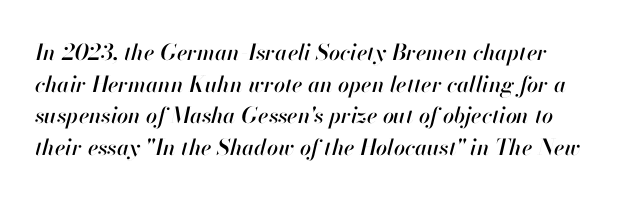
{"italic": "yes", "lean": "right", "slant_degrees": 13, "underline": "no", "line_spacing": "normal", "line_spacing_ratio": 1.44, "letter_spacing": "normal", "letter_spacing_em": 0.0, "glyph_px": 22}
